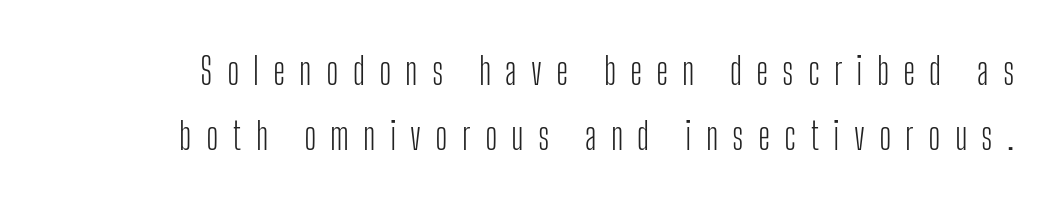
The image shows 37 px light, condensed sans-serif type, upright; set line spacing 1.77x, unusually wide letter spacing (+0.38 em), not underlined; low stroke contrast and a medium x-height.
